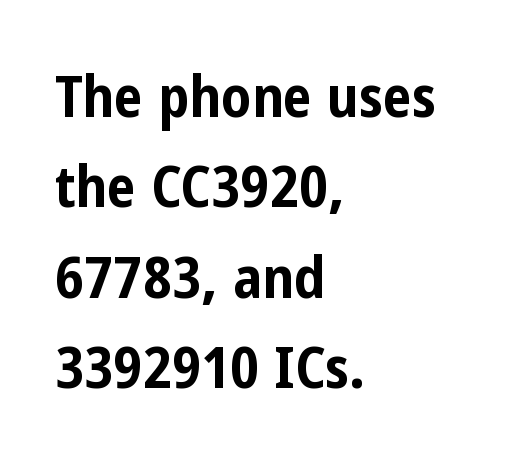
Q: Is the text bold? A: Yes.
Q: Is the text italic (slanted)? A: No, it is upright.
Q: Is the typeface a serif or a sans-serif typeface? A: Sans-serif.
Q: Is the text underlined? A: No.
Q: How is the paragraph aligned? A: Left-aligned.
Q: Is the spacing between letters normal or unusually wide? A: Normal.
Q: Is the spacing between lines tight, normal or loose? A: Normal.
Q: Width (condensed, normal, or wide)? A: Condensed.
Q: Stroke contrast? A: Low.
Q: x-height? A: Medium.
Q: Monospaced? A: No.
